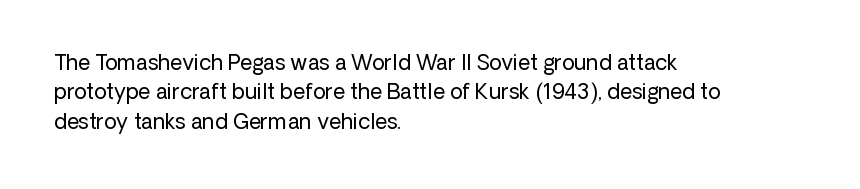
{"italic": "no", "bold": "no", "underline": "no", "align": "left", "line_spacing": "normal", "line_spacing_ratio": 1.4, "letter_spacing": "normal", "letter_spacing_em": 0.0, "glyph_px": 21}
